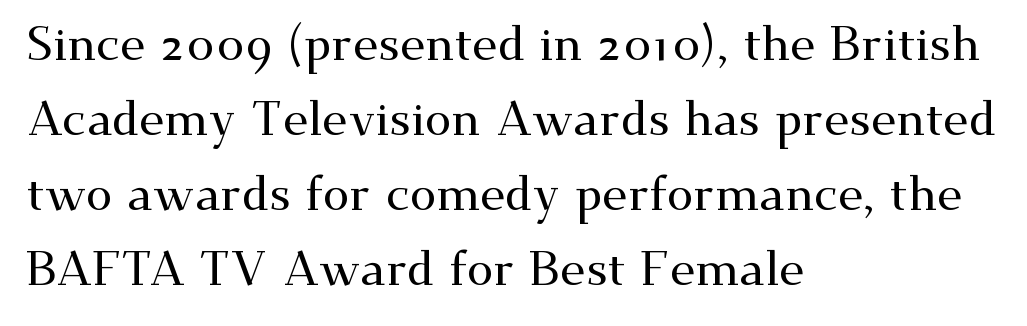
Quick note: underline off. Note the varied advance widths — an 'i' is clearly narrower than an 'm'. Spacing between characters is what you'd get straight out of the box. The paragraph has a hard left edge and a soft right edge.
